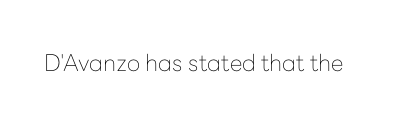
The type is set solid horizontally, with unmodified tracking. Words float on clear page, feet unadorned. A quiet, ordinary-to-light weight characterises the typeface. The type sits square on the baseline with zero lean.
